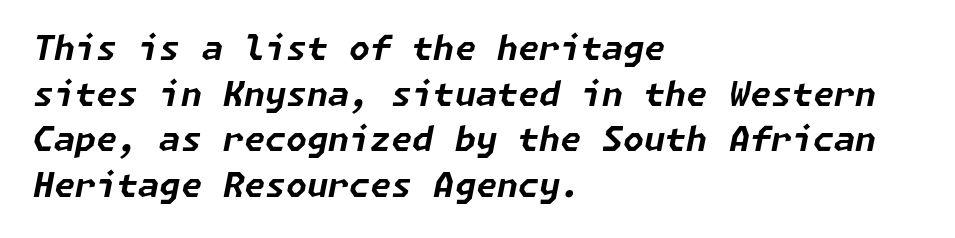
The image shows 34 px bold type, italic (leaning right); set left-aligned, normal line spacing (1.34x), normal letter spacing, not underlined; low stroke contrast and a medium x-height.
